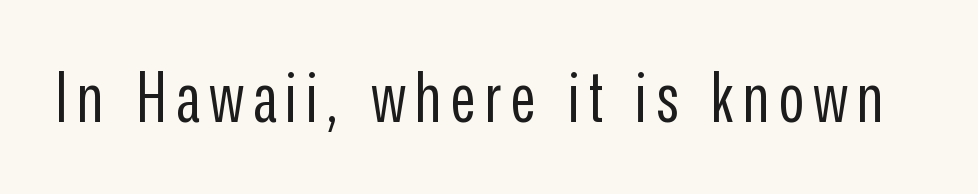
{"serif": "no", "italic": "no", "bold": "no", "weight": "regular", "width": "condensed", "stroke_contrast": "low", "x_height": "medium", "monospaced": "no", "underline": "no", "glyph_px": 69}
